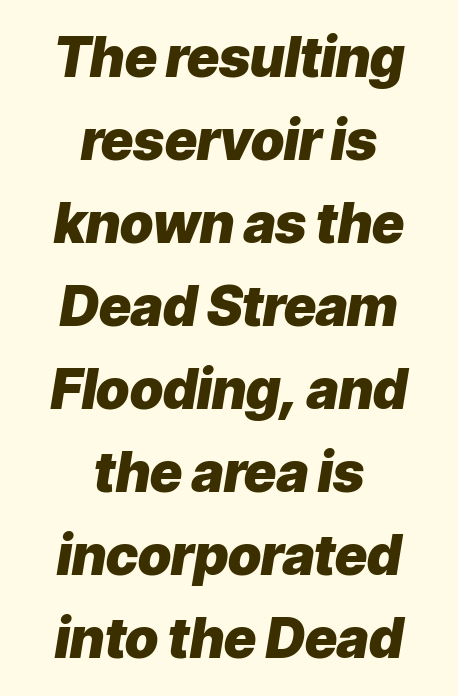
{"italic": "yes", "lean": "right", "slant_degrees": 9, "bold": "yes", "weight": "heavy", "width": "normal", "stroke_contrast": "low", "x_height": "medium", "monospaced": "no", "underline": "no", "align": "center", "line_spacing": "normal", "line_spacing_ratio": 1.51, "letter_spacing": "normal", "letter_spacing_em": 0.0, "glyph_px": 55}
